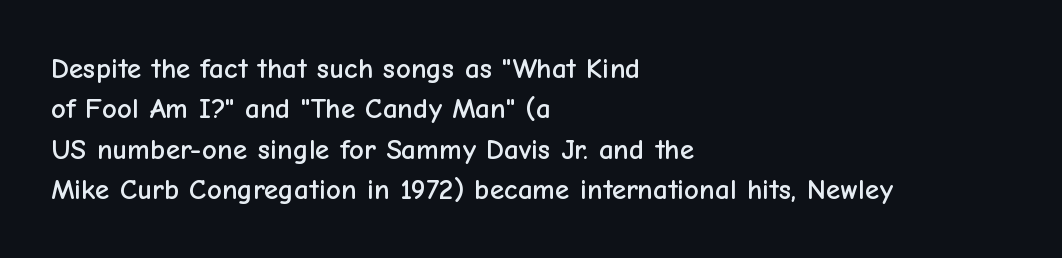
Q: Is the text italic (slanted)? A: No, it is upright.
Q: Is the typeface a serif or a sans-serif typeface? A: Sans-serif.
Q: Is the text underlined? A: No.
Q: How is the paragraph aligned? A: Left-aligned.
Q: Is the spacing between letters normal or unusually wide? A: Normal.
Q: Is the spacing between lines tight, normal or loose? A: Normal.
Q: Width (condensed, normal, or wide)? A: Normal.
Q: Stroke contrast? A: Low.
Q: x-height? A: Medium.
Q: Monospaced? A: No.
